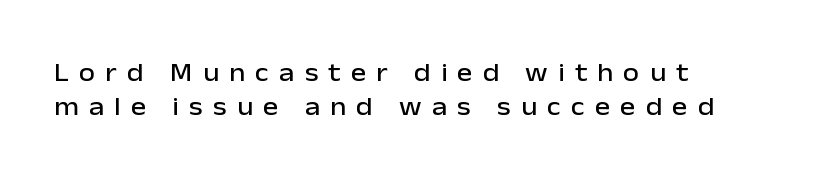
{"italic": "no", "underline": "no", "align": "left", "line_spacing": "normal", "line_spacing_ratio": 1.29, "letter_spacing": "wide", "letter_spacing_em": 0.39, "glyph_px": 26}
